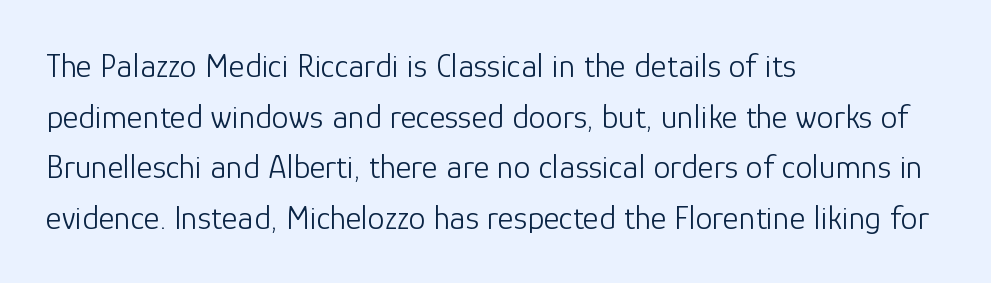
The lines sit at an ordinary, default distance from one another. The designer went with a sans here, leaving each stem footless. You could not count columns in this text — the font is proportionally spaced. The rendering anchors every line to the left-hand side. Tall strokes in this sample are plumb rather than angled.
